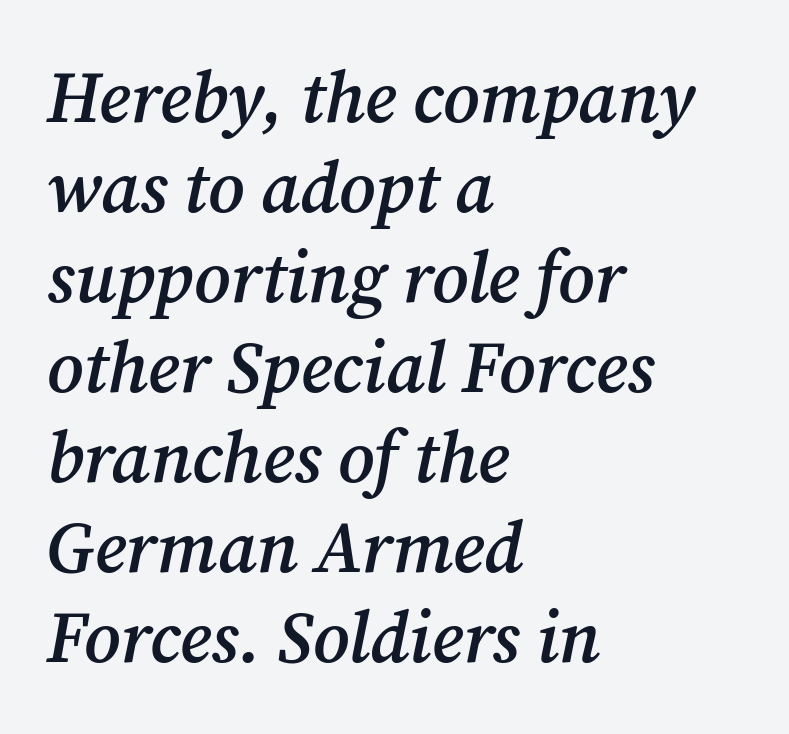
{"serif": "yes", "italic": "yes", "lean": "right", "slant_degrees": 12, "bold": "semi", "weight": "semibold", "width": "normal", "stroke_contrast": "medium", "x_height": "medium", "monospaced": "no", "underline": "no", "align": "left", "line_spacing": "normal", "line_spacing_ratio": 1.25, "letter_spacing": "normal", "letter_spacing_em": 0.0, "glyph_px": 72}
